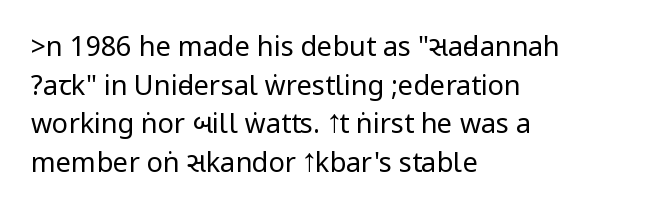
Stroke thickness stays within the range of a standard reading face or lighter. Notice how descenders clear the ascenders below comfortably — that's standard leading. There is no visible air inserted between adjacent glyphs. Casual observation: everything's shoved over to the left. The specimen omits any rule beneath the text block's lines. The letters stand straight up with perfectly vertical stems.
